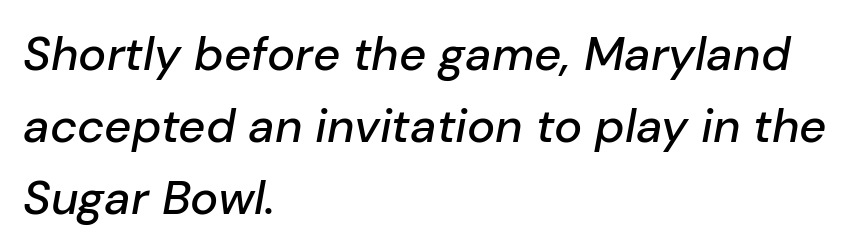
Each new line begins a customary step beneath the previous one. Beneath every word, the page is bare. Nothing unusual about the tracking: characters are spaced as the font intends. The setting favours the left margin, as ordinary paragraphs usually do. Style check: oblique.
